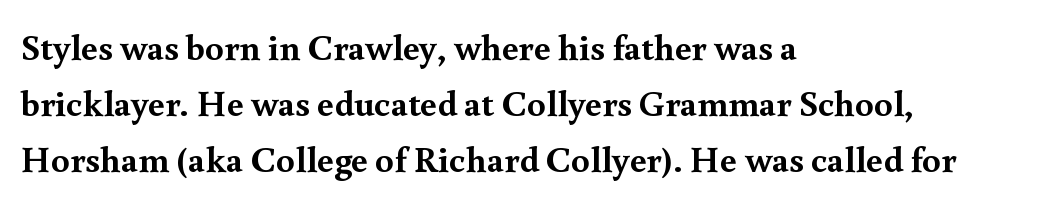
{"serif": "yes", "italic": "no", "bold": "yes", "weight": "semibold", "width": "normal", "x_height": "small", "monospaced": "no", "underline": "no", "align": "left", "line_spacing": "normal", "line_spacing_ratio": 1.52, "letter_spacing": "normal", "letter_spacing_em": 0.0, "glyph_px": 37}
